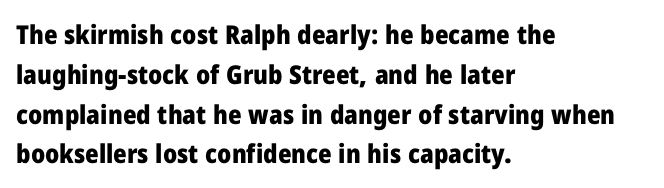
{"italic": "no", "bold": "yes", "underline": "no", "align": "left", "line_spacing": "normal", "line_spacing_ratio": 1.53, "letter_spacing": "normal", "letter_spacing_em": 0.0, "glyph_px": 26}
